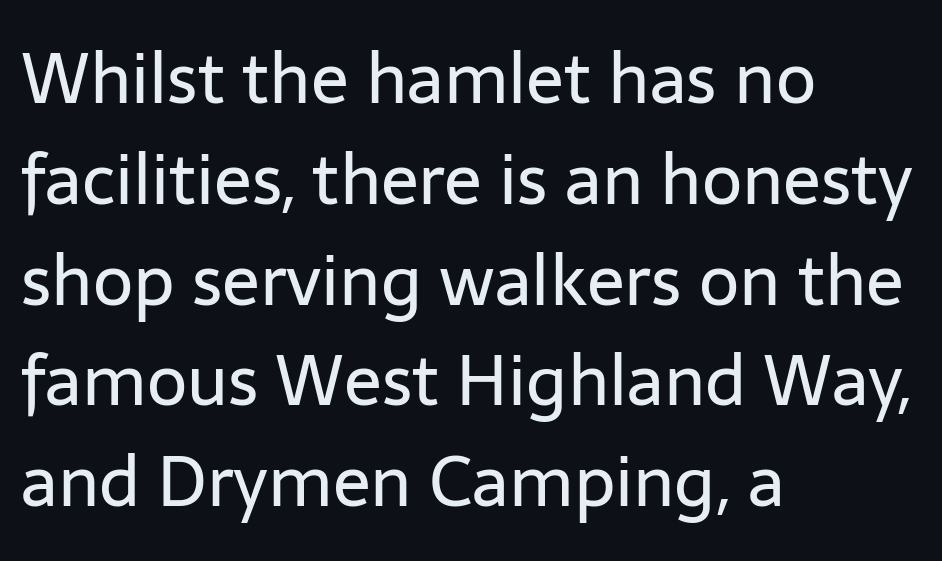
{"serif": "no", "italic": "no", "bold": "no", "weight": "regular", "width": "normal", "stroke_contrast": "low", "x_height": "medium", "monospaced": "no", "underline": "no", "align": "left", "line_spacing": "normal", "line_spacing_ratio": 1.44, "letter_spacing": "normal", "letter_spacing_em": 0.0, "glyph_px": 70}
